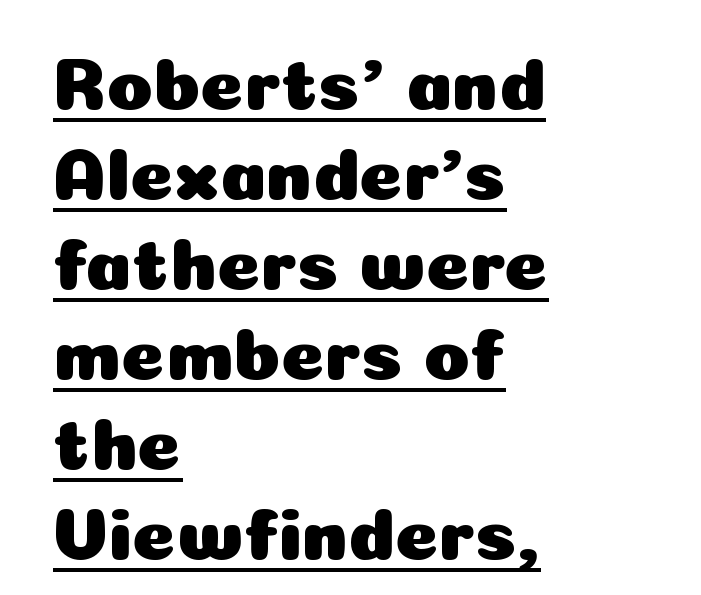
{"serif": "no", "italic": "no", "width": "normal", "stroke_contrast": "low", "x_height": "medium", "monospaced": "no", "underline": "yes", "align": "left", "line_spacing_ratio": 1.2, "letter_spacing": "normal", "letter_spacing_em": 0.0, "glyph_px": 75}
